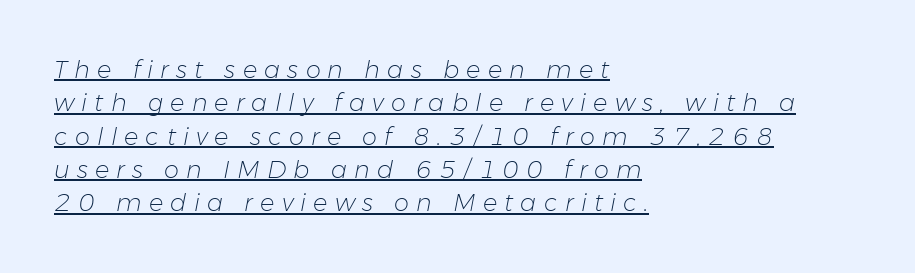
The image shows 24 px text type, italic (leaning right); set left-aligned, normal line spacing (1.39x), unusually wide letter spacing (+0.3 em), underlined.
